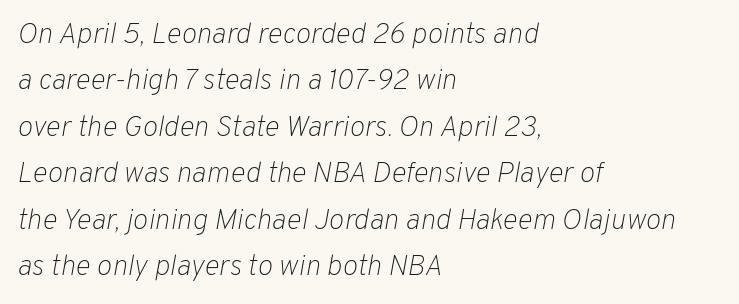
{"italic": "yes", "lean": "right", "slant_degrees": 10, "bold": "no", "weight": "light", "width": "normal", "stroke_contrast": "low", "x_height": "medium", "monospaced": "no", "underline": "no", "align": "left", "line_spacing": "normal", "line_spacing_ratio": 1.6, "letter_spacing": "normal", "letter_spacing_em": 0.0, "glyph_px": 29}
